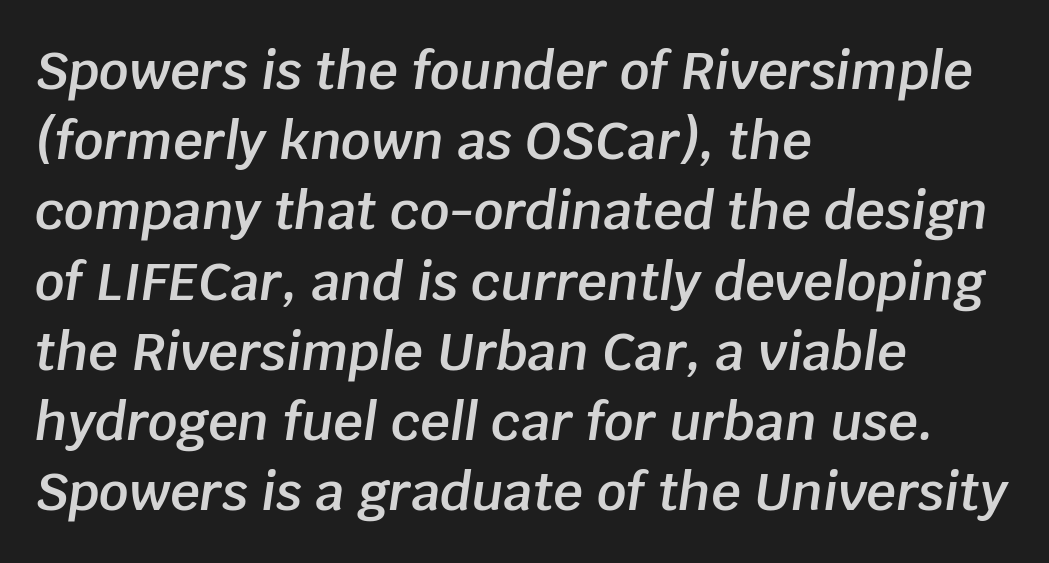
{"italic": "yes", "lean": "right", "slant_degrees": 8, "bold": "semi", "weight": "semibold", "width": "normal", "stroke_contrast": "low", "x_height": "large", "monospaced": "no", "underline": "no", "align": "left", "line_spacing": "normal", "line_spacing_ratio": 1.35, "letter_spacing": "normal", "letter_spacing_em": 0.0, "glyph_px": 52}
